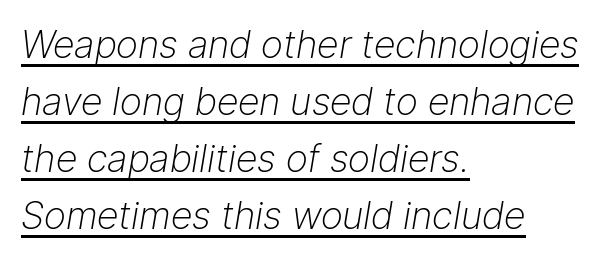
The lettering tilts uniformly, giving the passage an italic look. Do the characters align in a grid? No, the font is proportional. Leading matches the norm, producing a regular column. A typographer would call this underscored text. The horizontal fit of the characters is conventional and even.
